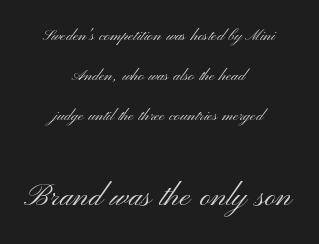
This layout puts the modest block above and the oversized block below. Reading down the column, the eye jumps a long way to each next line. The font family rendered here belongs to the sans-serif group. The passage shown is not bold in any degree. The specimen omits any rule beneath the text block's lines.
